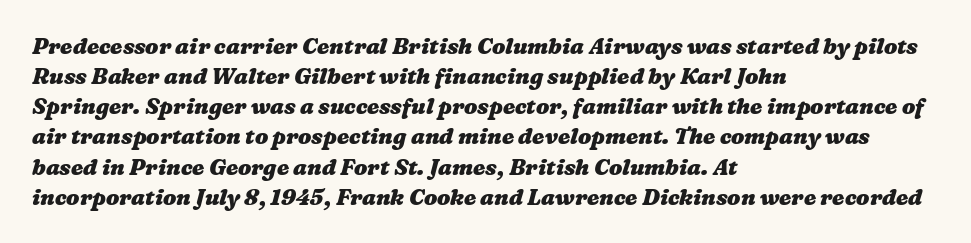
Q: Is the text bold? A: Yes.
Q: Is the text underlined? A: No.
Q: How is the paragraph aligned? A: Left-aligned.
Q: Is the spacing between letters normal or unusually wide? A: Normal.
Q: Is the spacing between lines tight, normal or loose? A: Normal.
